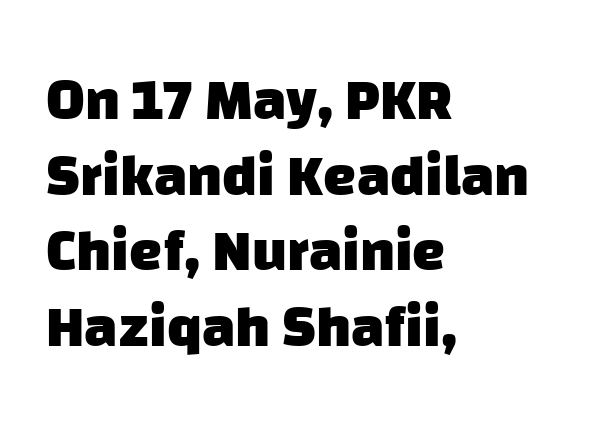
The image shows 59 px heavy sans-serif type; set left-aligned, normal line spacing (1.28x), normal letter spacing, not underlined; low stroke contrast and a large x-height.
